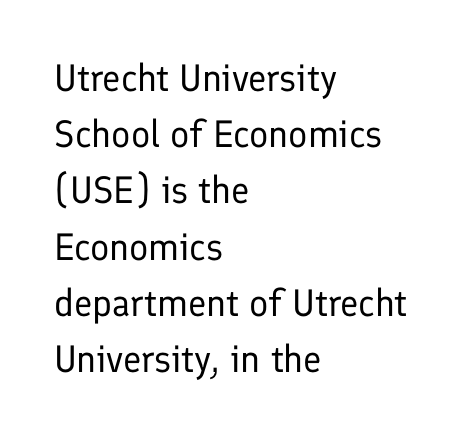
{"serif": "no", "italic": "no", "bold": "no", "weight": "regular", "width": "normal", "stroke_contrast": "low", "x_height": "medium", "monospaced": "no", "underline": "no", "align": "left", "line_spacing": "normal", "line_spacing_ratio": 1.48, "letter_spacing": "normal", "letter_spacing_em": 0.0, "glyph_px": 38}
